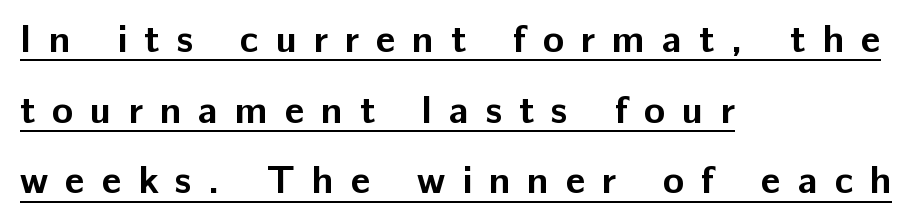
The image shows 39 px bold sans-serif type, upright; set left-aligned, line spacing 1.81x, unusually wide letter spacing (+0.43 em), underlined; low stroke contrast and a medium x-height.
